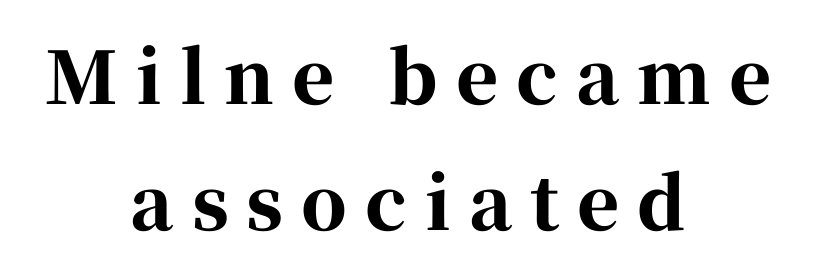
{"serif": "yes", "italic": "no", "bold": "yes", "weight": "bold", "width": "normal", "stroke_contrast": "high", "x_height": "medium", "monospaced": "no", "underline": "no", "align": "center", "line_spacing_ratio": 1.75, "letter_spacing": "wide", "letter_spacing_em": 0.25, "glyph_px": 72}
